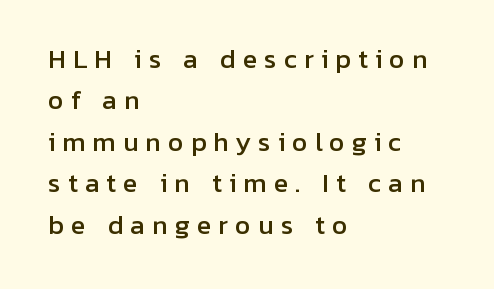
{"italic": "no", "underline": "no", "align": "left", "line_spacing": "normal", "line_spacing_ratio": 1.66, "letter_spacing": "wide", "letter_spacing_em": 0.27, "glyph_px": 25}
